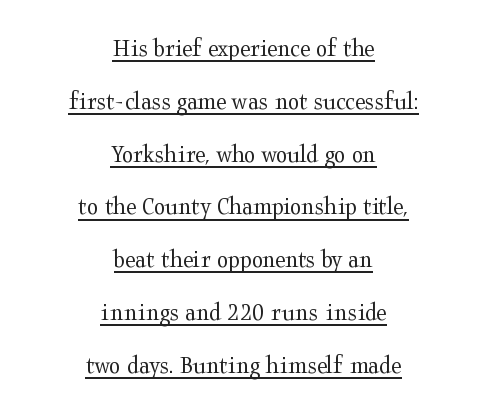
The rendering uses the underline text-decoration. Reading down the block, each line starts at a different indent, mirrored at its end. Students, note that the glyphs here touch the page at normal intervals. Weight class: somewhere from thin through regular. Students, observe: this is what heavily led, spacious text looks like.
